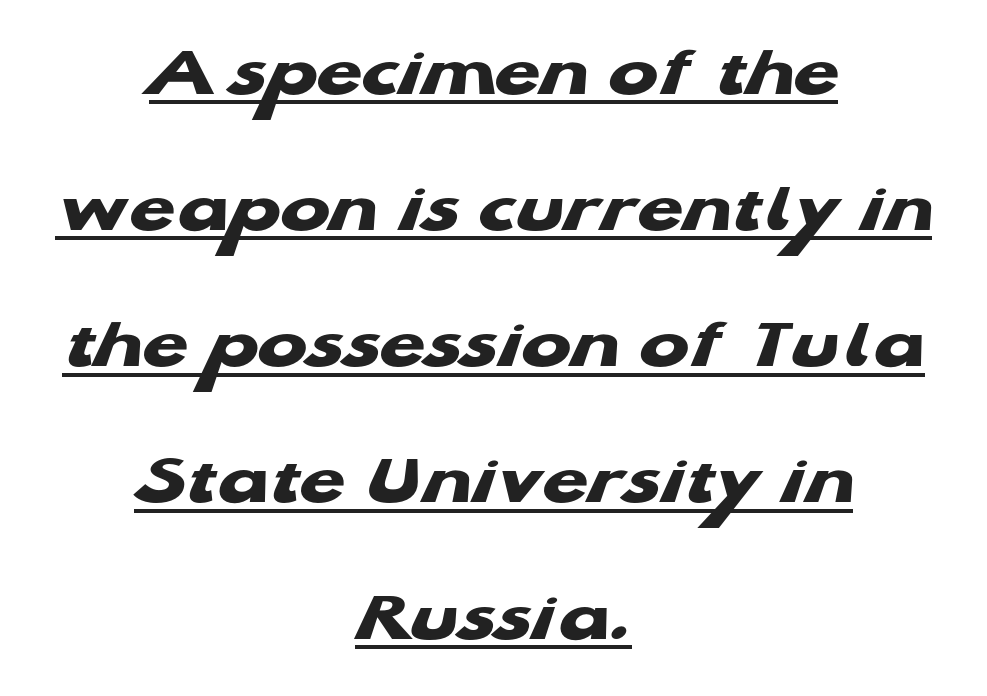
The image shows 74 px heavy, wide sans-serif type; set centered, line spacing 1.84x, normal letter spacing, underlined; low stroke contrast and a medium x-height.
